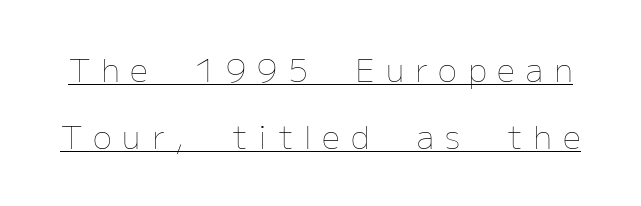
{"italic": "no", "bold": "no", "weight": "thin", "width": "normal", "stroke_contrast": "low", "x_height": "medium", "monospaced": "no", "underline": "yes", "line_spacing": "loose", "line_spacing_ratio": 2.08, "letter_spacing": "wide", "letter_spacing_em": 0.34, "glyph_px": 32}
